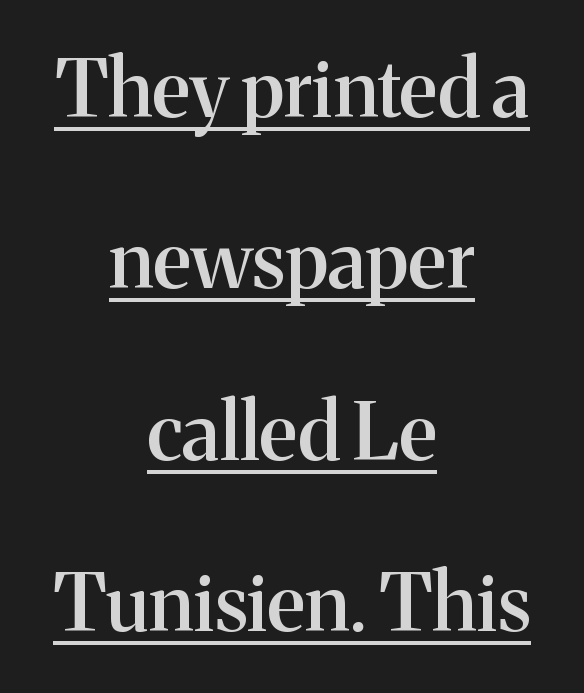
Layout note: lines centered. The letters sit at their default tracking, neither squeezed nor spread. I'd describe the lettering as semibold — firm but not a full bold. Each letter keeps its own natural width here, so spacing adapts to shape. I'd call this a serif setting — the letters wear small feet. Rows of type keep a wide berth in the vertical direction.
